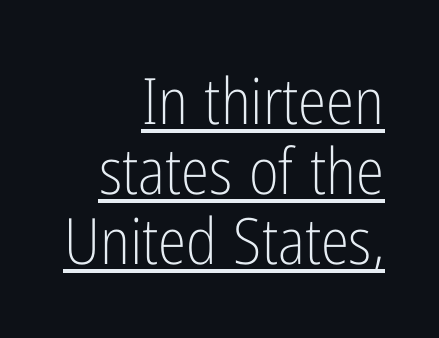
The image shows 64 px light, condensed sans-serif type, upright; set right-aligned, tight line spacing (1.09x), normal letter spacing, underlined; low stroke contrast and a medium x-height.
